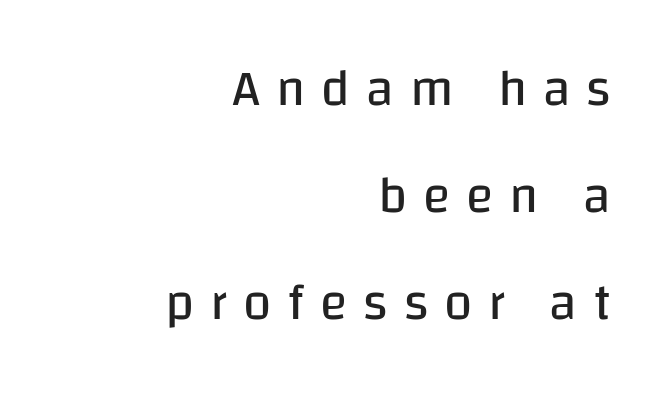
{"serif": "no", "italic": "no", "bold": "no", "weight": "regular", "width": "normal", "stroke_contrast": "low", "x_height": "large", "monospaced": "no", "underline": "no", "align": "right", "line_spacing": "loose", "line_spacing_ratio": 2.1, "letter_spacing": "wide", "letter_spacing_em": 0.31, "glyph_px": 51}
